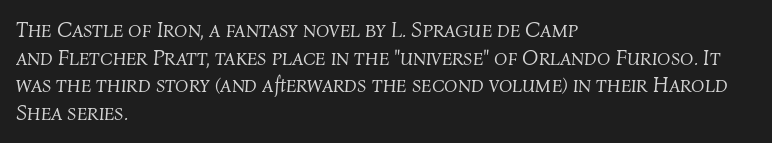
Is the type slanted? Yes — the strokes lean at a clear angle. A clean baseline with only descenders dipping below it. The weight would be labelled regular, book, light, or lighter still. Summary of vertical rhythm: regular, with standard interline spacing.
